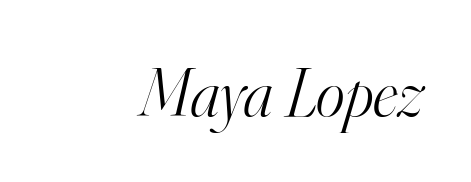
The image shows 69 px light serif type, italic (leaning right); set normal letter spacing, not underlined; high stroke contrast and a small x-height.
